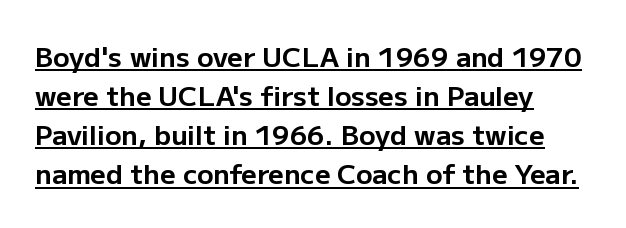
{"italic": "no", "bold": "yes", "underline": "yes", "align": "left", "line_spacing": "normal", "line_spacing_ratio": 1.45, "letter_spacing": "normal", "letter_spacing_em": 0.0, "glyph_px": 27}
